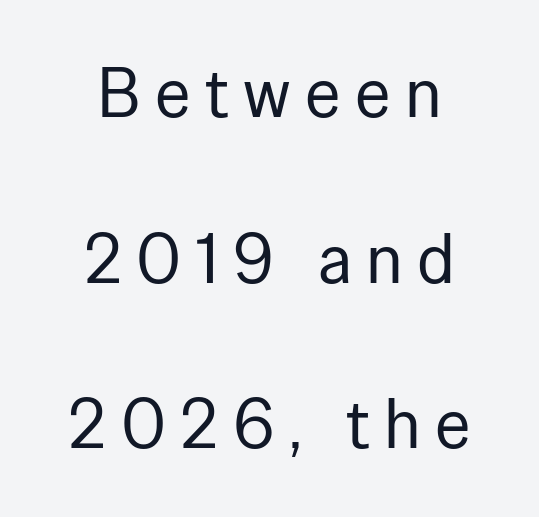
The image shows 69 px regular-weight sans-serif type, upright; set centered, loose line spacing (2.4x), unusually wide letter spacing (+0.21 em), not underlined; low stroke contrast and a medium x-height.
